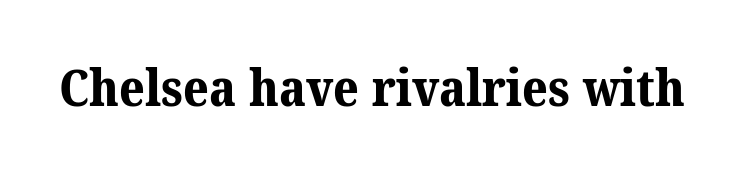
Q: Is the text bold? A: Yes.
Q: Is the typeface a serif or a sans-serif typeface? A: Serif.
Q: Is the text underlined? A: No.
Q: Is the spacing between letters normal or unusually wide? A: Normal.
Q: Width (condensed, normal, or wide)? A: Normal.
Q: Stroke contrast? A: Medium.
Q: x-height? A: Medium.
Q: Monospaced? A: No.
